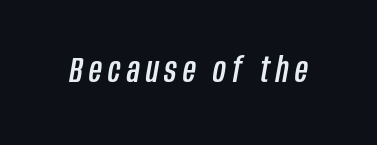
The lettering tilts uniformly, giving the passage an italic look. The rendering uses natural spacing where letterforms have individual widths. The string is rendered with underlining switched off.
